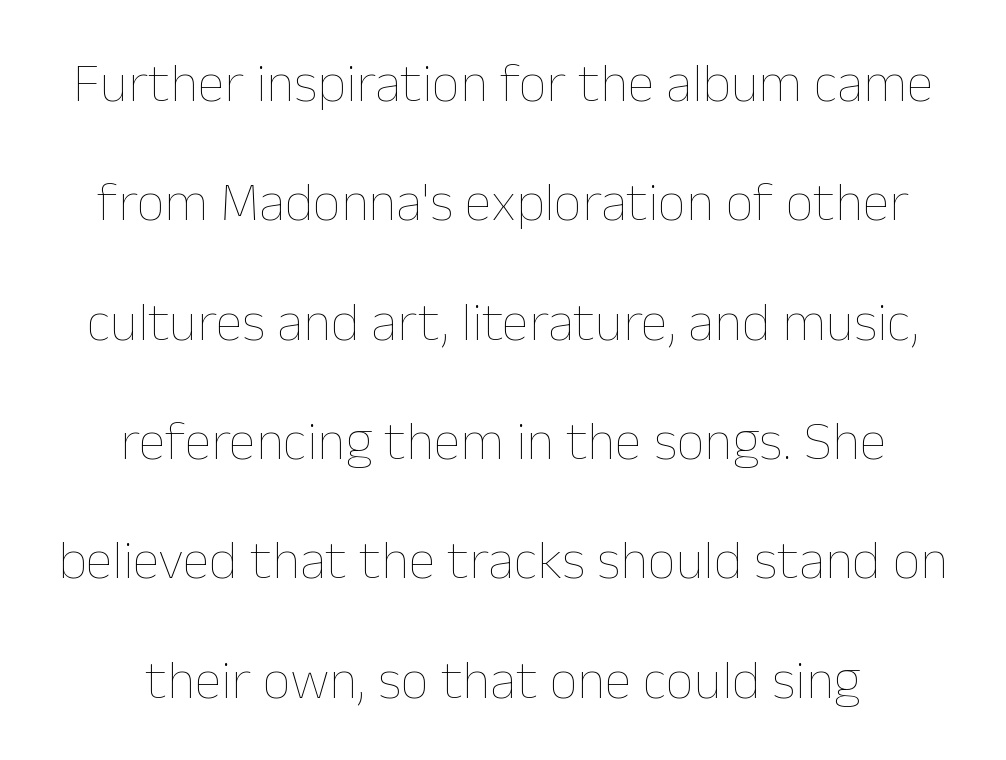
The image shows 55 px thin type, upright; set centered, loose line spacing (2.17x), normal letter spacing, not underlined; low stroke contrast and a medium x-height.
